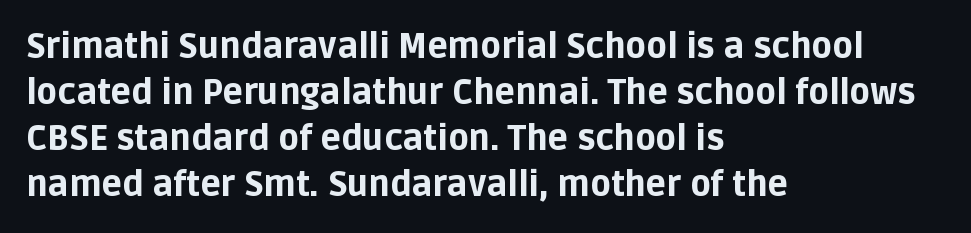
The image shows 34 px bold sans-serif type, upright; set left-aligned, normal line spacing (1.35x), normal letter spacing, not underlined; low stroke contrast and a large x-height.
